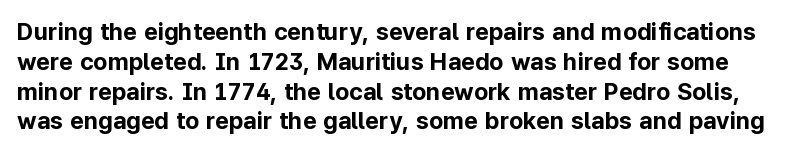
Is the letter spacing exaggerated? No — it looks like the ordinary default. Each glyph is drawn with heavy, bold strokes. The gap between lines stays unmarked. Italic? Not at all — the glyphs are vertical.
